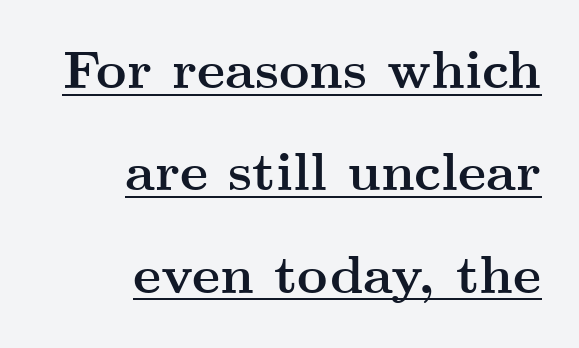
The rendering uses natural spacing where letterforms have individual widths. Is there any slant? The stems are plumb. Reading down the column, the eye jumps a long way to each next line. The tracking reads as untouched default to a designer's eye.
